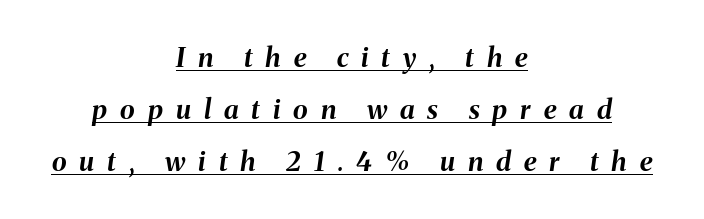
The image shows 27 px bold type, italic (leaning right); set centered, loose line spacing (1.92x), unusually wide letter spacing (+0.48 em), underlined.
